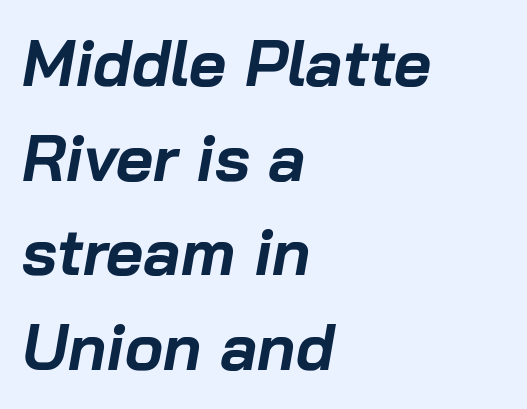
The image shows 64 px bold type, italic (leaning right); set left-aligned, normal line spacing (1.48x), normal letter spacing, not underlined; low stroke contrast and a medium x-height.
